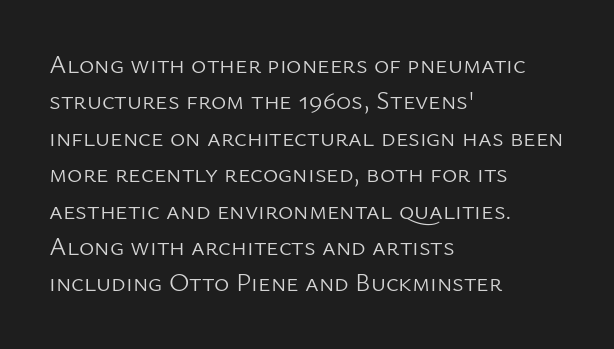
Short and long lines alike share a common starting point at left. The typeface has the unassuming heft of standard copy or less. Is the letter spacing exaggerated? No — it looks like the ordinary default. Has an underline been added? It has not. Posture: vertical.
